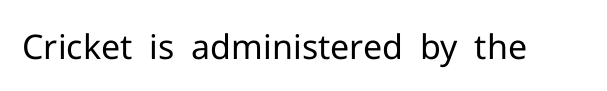
{"serif": "no", "italic": "no", "bold": "no", "weight": "regular", "width": "normal", "stroke_contrast": "low", "x_height": "medium", "monospaced": "no", "underline": "no", "letter_spacing": "normal", "letter_spacing_em": 0.0, "glyph_px": 34}
